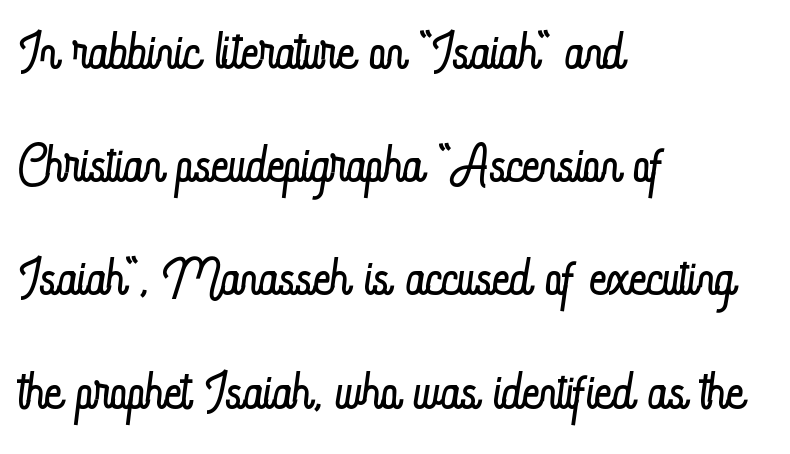
{"bold": "no", "weight": "light", "width": "condensed", "stroke_contrast": "low", "x_height": "small", "monospaced": "no", "underline": "no", "align": "left", "line_spacing": "normal", "line_spacing_ratio": 1.51, "letter_spacing": "normal", "letter_spacing_em": 0.0, "glyph_px": 75}
